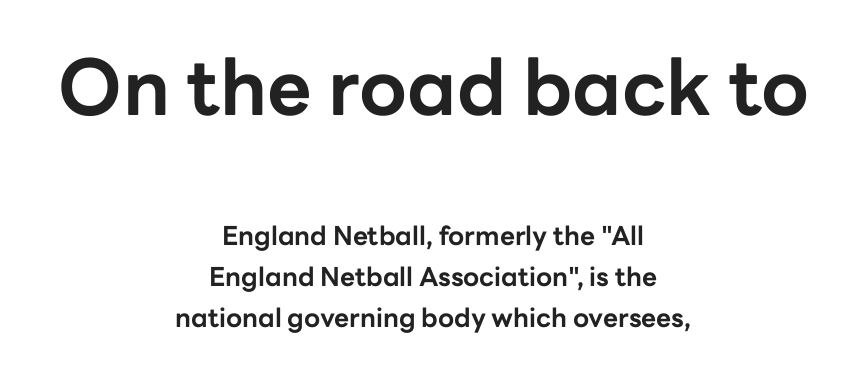
The type family on display is of the sans-serif kind. The sample has been set heavy, in full bold. The paragraph shown floats in the horizontal middle. Whoever set this chose a conventional vertical rhythm.
